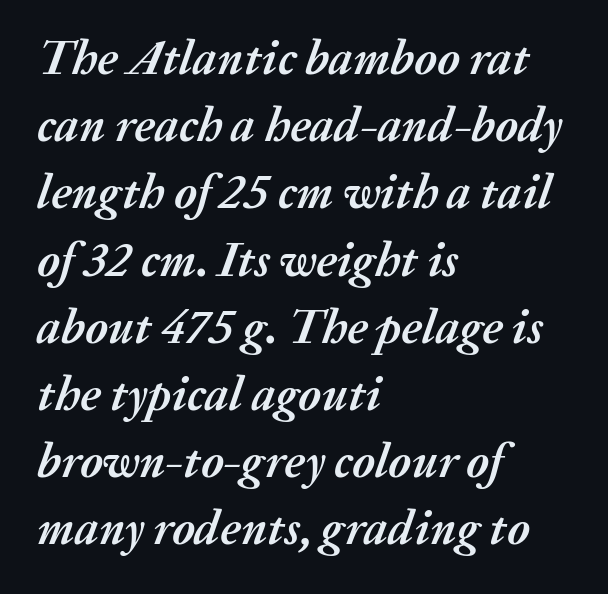
The image shows 48 px semibold type, italic (leaning right); set left-aligned, normal line spacing (1.4x), normal letter spacing, not underlined; medium stroke contrast and a medium x-height.
